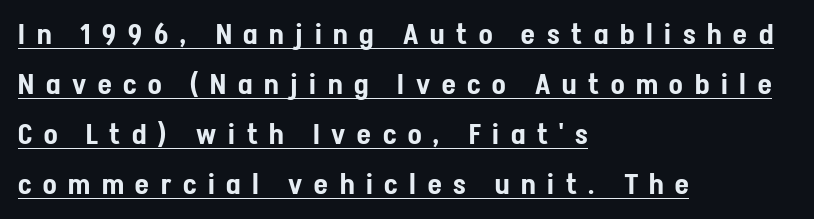
Q: Is the text italic (slanted)? A: No, it is upright.
Q: Is the typeface a serif or a sans-serif typeface? A: Sans-serif.
Q: Is the text underlined? A: Yes.
Q: How is the paragraph aligned? A: Left-aligned.
Q: Is the spacing between letters normal or unusually wide? A: Unusually wide.
Q: Width (condensed, normal, or wide)? A: Condensed.
Q: Stroke contrast? A: Low.
Q: x-height? A: Medium.
Q: Monospaced? A: No.
